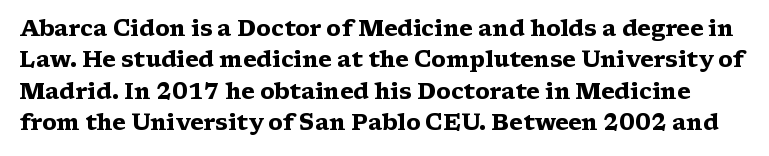
The image shows 22 px bold type, upright; set normal line spacing (1.43x), normal letter spacing, not underlined.
